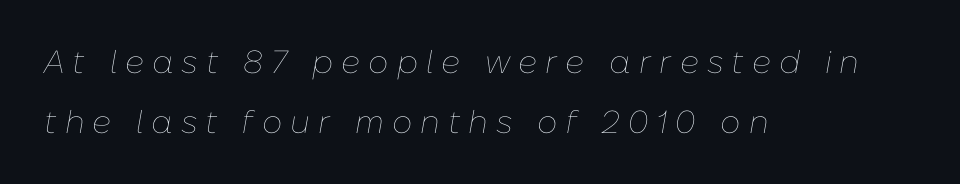
The passage shown is typed in a proportional face where columns would drift. This is oblique type, the kind used for emphasis or titles. The glyphs are unaccompanied by any horizontal stroke below them. Caption: face not bold, strokes unweighted. The letters are spread apart with noticeably loose tracking.
